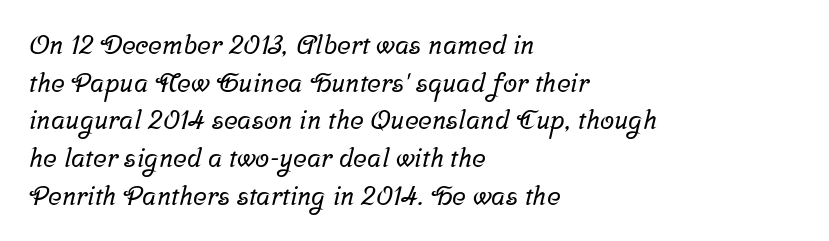
Line beginnings align vertically; line endings do not. Baseline-to-baseline distance is the conventional proportion of letter height. Does extra space separate the letters? No, they use regular spacing. Each row of text sits above clean, open space.
